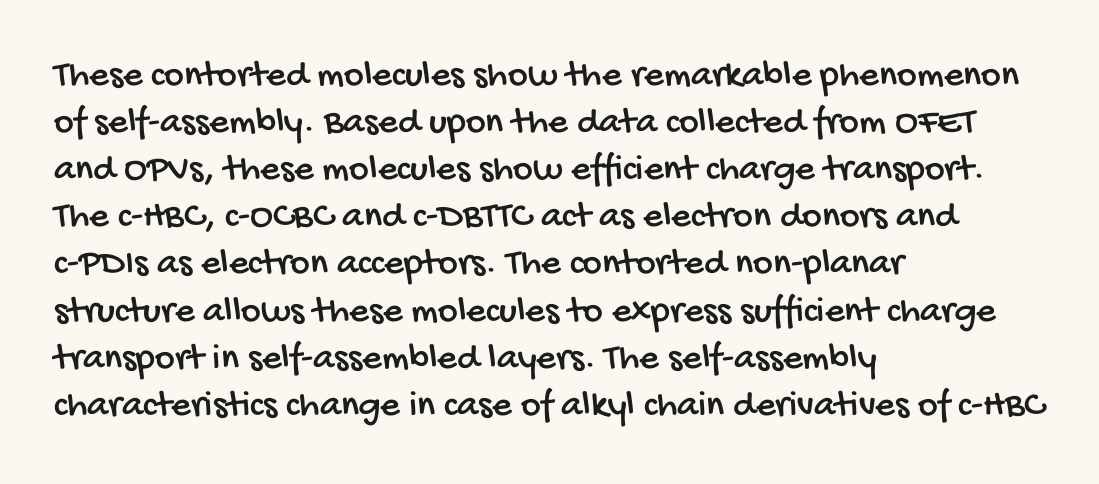
The image shows 38 px condensed sans-serif type; set left-aligned, line spacing 1.24x, normal letter spacing, not underlined; low stroke contrast and a large x-height.
